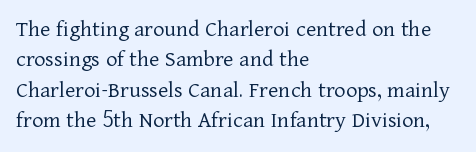
The image shows 24 px text type, upright; set left-aligned, normal line spacing (1.27x), normal letter spacing, not underlined.
